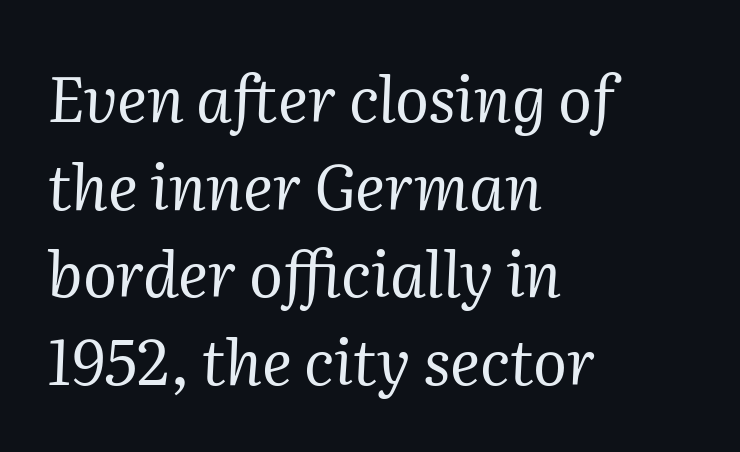
{"serif": "yes", "italic": "yes", "lean": "right", "slant_degrees": 2, "bold": "no", "weight": "regular", "width": "normal", "stroke_contrast": "medium", "x_height": "medium", "monospaced": "no", "underline": "no", "align": "left", "line_spacing": "normal", "line_spacing_ratio": 1.39, "letter_spacing": "normal", "letter_spacing_em": 0.0, "glyph_px": 63}
